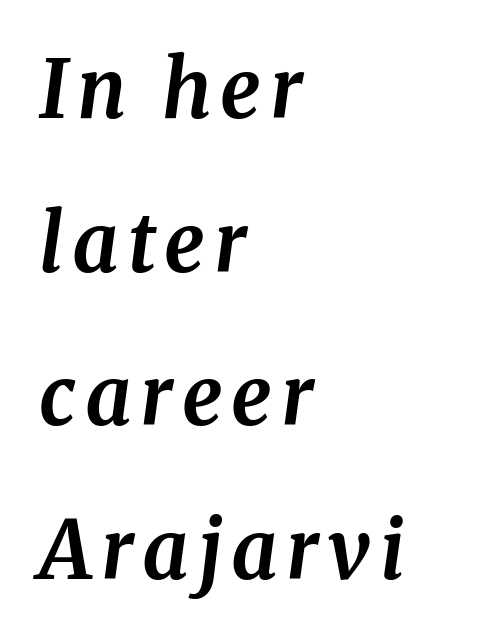
{"serif": "yes", "italic": "yes", "lean": "right", "slant_degrees": 8, "bold": "yes", "weight": "bold", "width": "normal", "stroke_contrast": "medium", "x_height": "medium", "monospaced": "no", "underline": "no", "align": "left", "line_spacing": "loose", "line_spacing_ratio": 1.92, "glyph_px": 80}
